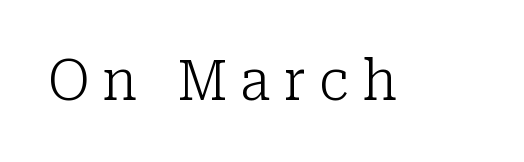
{"serif": "yes", "italic": "no", "bold": "no", "weight": "light", "width": "normal", "stroke_contrast": "low", "x_height": "medium", "monospaced": "no", "underline": "no", "letter_spacing": "wide", "letter_spacing_em": 0.23, "glyph_px": 56}
